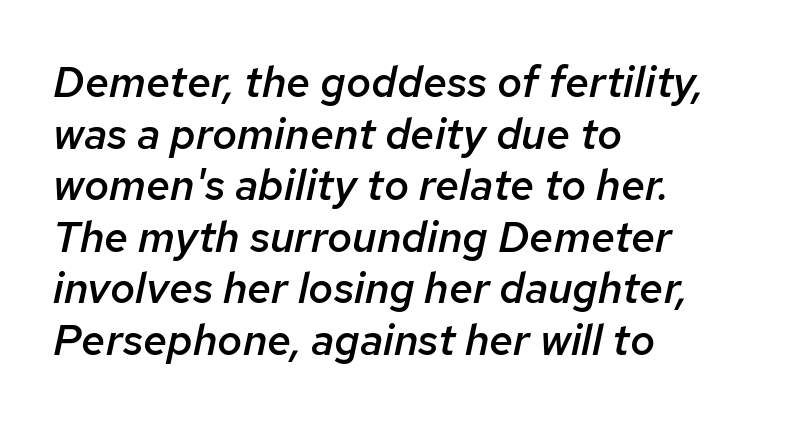
Emphasis by weight is partial: semibold. The letters advance in unequal steps, a hallmark of proportional type. All the whitespace from short lines collects on the right. Characters are canted at an angle relative to the baseline's perpendicular. The passage shown is not underscored anywhere. The gaps between neighbouring characters are ordinary and unremarkable.
